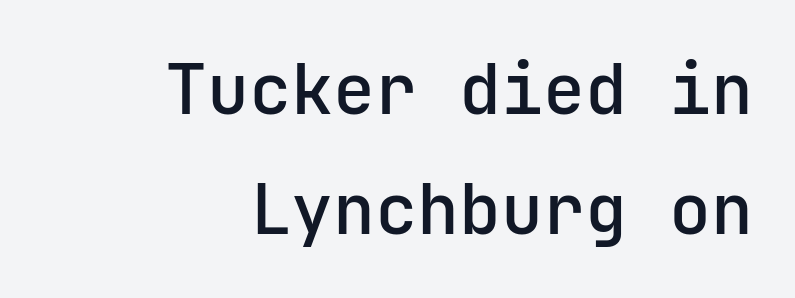
The image shows 70 px semibold sans-serif type, upright; set right-aligned, line spacing 1.72x, normal letter spacing, not underlined; low stroke contrast and a medium x-height.
